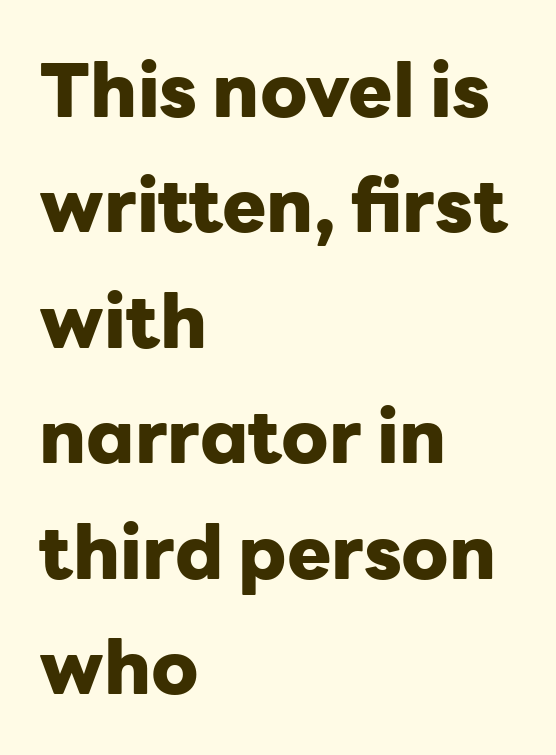
Q: Is the text bold? A: Yes.
Q: Is the text italic (slanted)? A: No, it is upright.
Q: Is the typeface a serif or a sans-serif typeface? A: Sans-serif.
Q: Is the text underlined? A: No.
Q: How is the paragraph aligned? A: Left-aligned.
Q: Is the spacing between letters normal or unusually wide? A: Normal.
Q: Is the spacing between lines tight, normal or loose? A: Normal.
Q: Width (condensed, normal, or wide)? A: Normal.
Q: Stroke contrast? A: Low.
Q: x-height? A: Medium.
Q: Monospaced? A: No.
